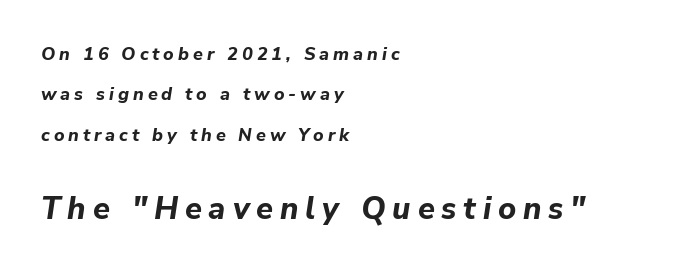
A typesetter would call this proportional, since set widths differ per character. The words here are not underlined. Is the type bold? Yes — the strokes are clearly thick and heavy. The letters in the lower block stand taller than those in the block above.
